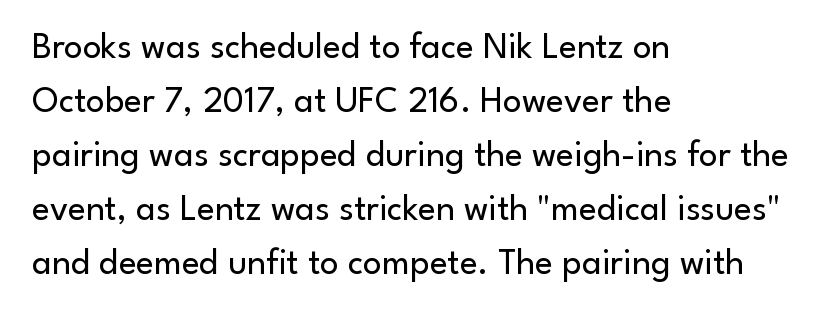
The weight tops out at a normal text grade. Is this a fixed-width face? No — the glyphs have proportional, varying widths. Note: no serifs on the glyphs. Visually the block forms a straight wall on the left and a jagged coastline on the right.
